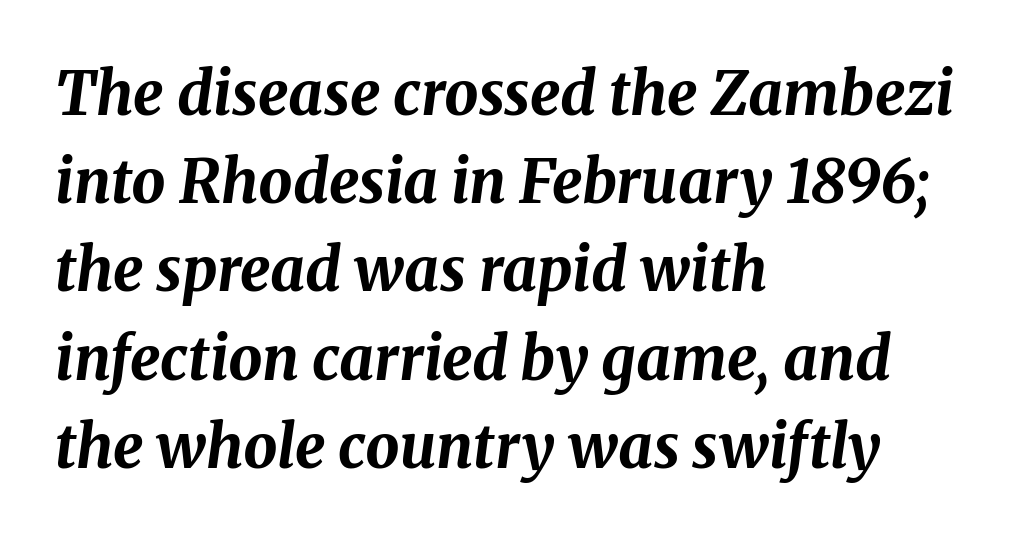
A normal amount of white space separates one row of letters from the next. A bare baseline throughout the passage. This rendering leaves character spacing at its baseline value. The glyphs have the mass of a bold cut.
